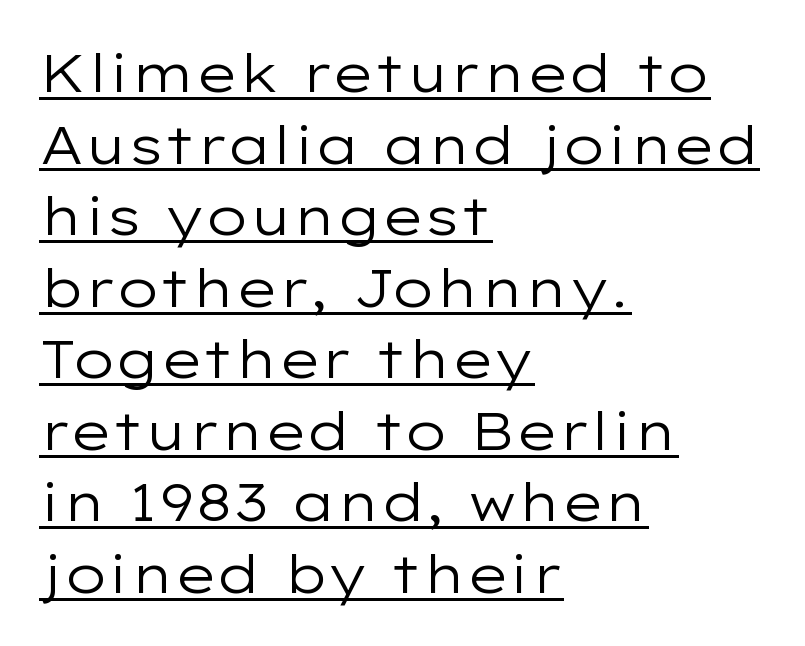
{"serif": "no", "italic": "no", "bold": "no", "weight": "regular", "width": "wide", "stroke_contrast": "low", "x_height": "medium", "monospaced": "no", "underline": "yes", "align": "left", "line_spacing": "normal", "line_spacing_ratio": 1.35, "letter_spacing": "normal", "letter_spacing_em": 0.0, "glyph_px": 53}
